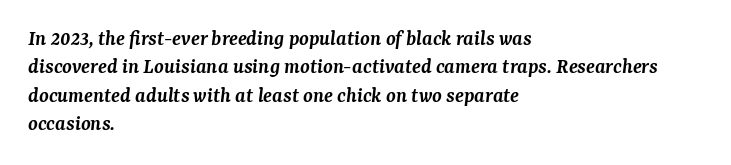
The image shows 22 px text type, italic (leaning right); set left-aligned, normal line spacing (1.29x), normal letter spacing, not underlined.
